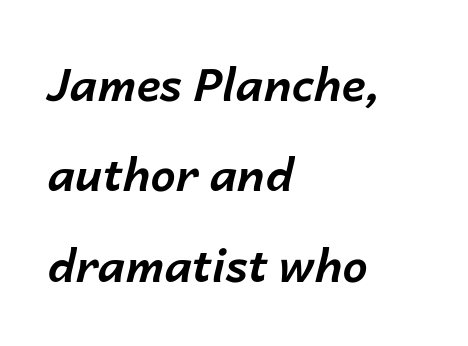
{"italic": "yes", "lean": "right", "slant_degrees": 14, "bold": "yes", "weight": "bold", "width": "normal", "stroke_contrast": "low", "x_height": "medium", "monospaced": "no", "underline": "no", "align": "left", "line_spacing": "loose", "line_spacing_ratio": 2.01, "letter_spacing": "normal", "letter_spacing_em": 0.0, "glyph_px": 45}
